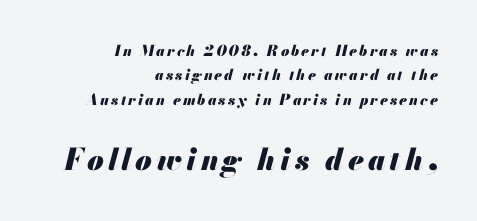
Q: Is the text bold? A: Yes.
Q: Is the text italic (slanted)? A: Yes, it leans right by about 13 degrees.
Q: Is the text underlined? A: No.
Q: How is the paragraph aligned? A: Right-aligned.
Q: Is the spacing between lines tight, normal or loose? A: Normal.
Q: Which block of text is set in a larger size, the first (top) or the second (bottom)? A: The second (bottom) one.
Q: Width (condensed, normal, or wide)? A: Normal.
Q: Stroke contrast? A: Medium.
Q: x-height? A: Small.
Q: Monospaced? A: No.
